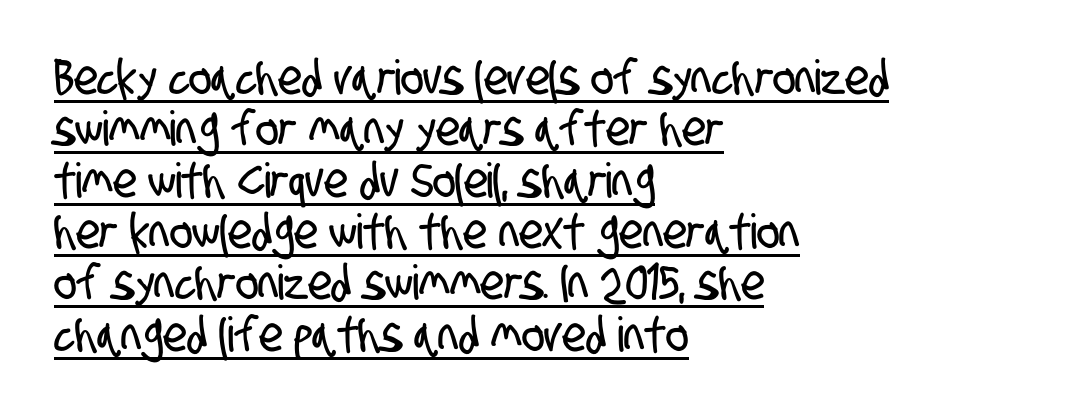
{"serif": "no", "width": "condensed", "stroke_contrast": "low", "x_height": "large", "monospaced": "no", "underline": "yes", "align": "left", "line_spacing": "tight", "line_spacing_ratio": 1.07, "letter_spacing": "normal", "letter_spacing_em": 0.0, "glyph_px": 48}
